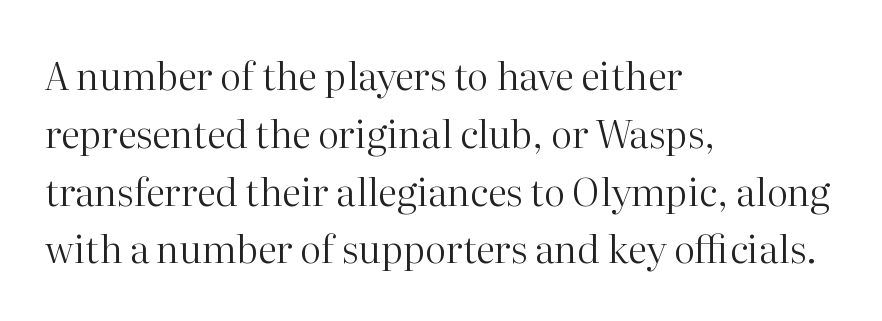
The image shows 38 px regular-weight serif type, upright; set left-aligned, normal line spacing (1.52x), normal letter spacing, not underlined; high stroke contrast and a medium x-height.
